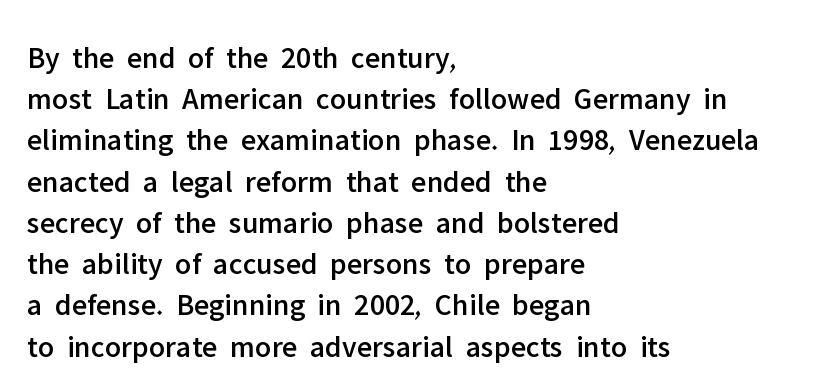
{"serif": "no", "italic": "no", "width": "normal", "stroke_contrast": "low", "x_height": "medium", "monospaced": "no", "underline": "no", "align": "left", "line_spacing": "normal", "line_spacing_ratio": 1.33, "letter_spacing": "normal", "letter_spacing_em": 0.0, "glyph_px": 31}
